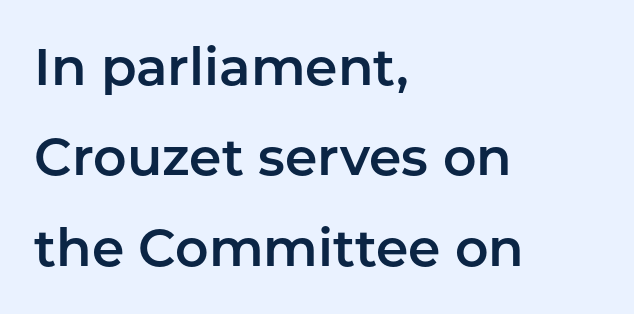
The rendering shows plain stroke endings on the letterforms — a sans-serif design. Compared with typical body copy, the letter spacing here is the same. The passage shown is typed in a proportional face where columns would drift. Left-aligned paragraph, ragged on the right. These lines were composed using upright roman letters. The baseline area is clear.
